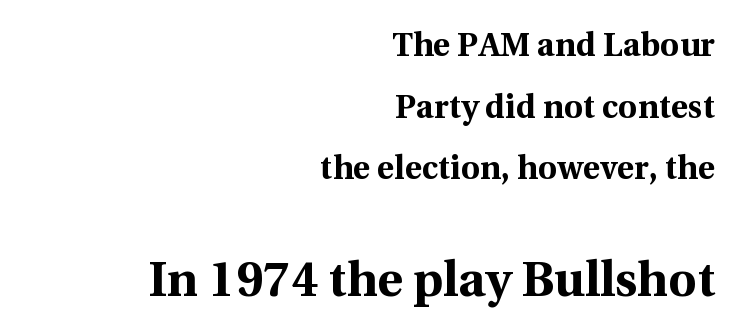
Upright lettering throughout. Caption: multi-line text, flush right, ragged left. Each letter keeps its own natural width here, so spacing adapts to shape. Serifs: yes, visible at the terminals of the letterforms. These lines keep a tight, regular rhythm from letter to letter.
